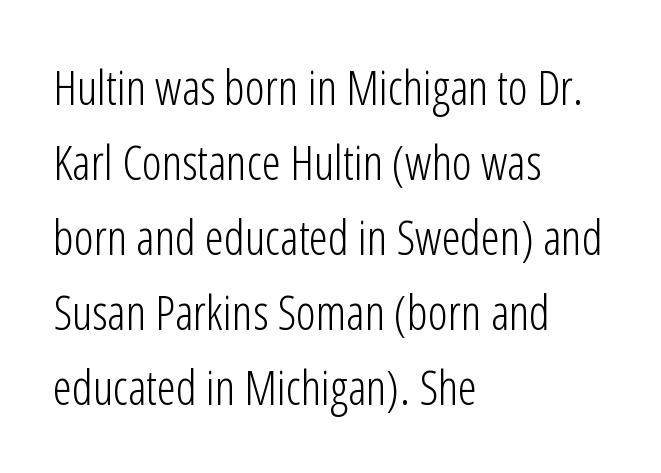
{"serif": "no", "italic": "no", "bold": "no", "weight": "light", "width": "condensed", "stroke_contrast": "low", "x_height": "medium", "monospaced": "no", "underline": "no", "align": "left", "line_spacing": "normal", "line_spacing_ratio": 1.56, "letter_spacing": "normal", "letter_spacing_em": 0.0, "glyph_px": 48}
